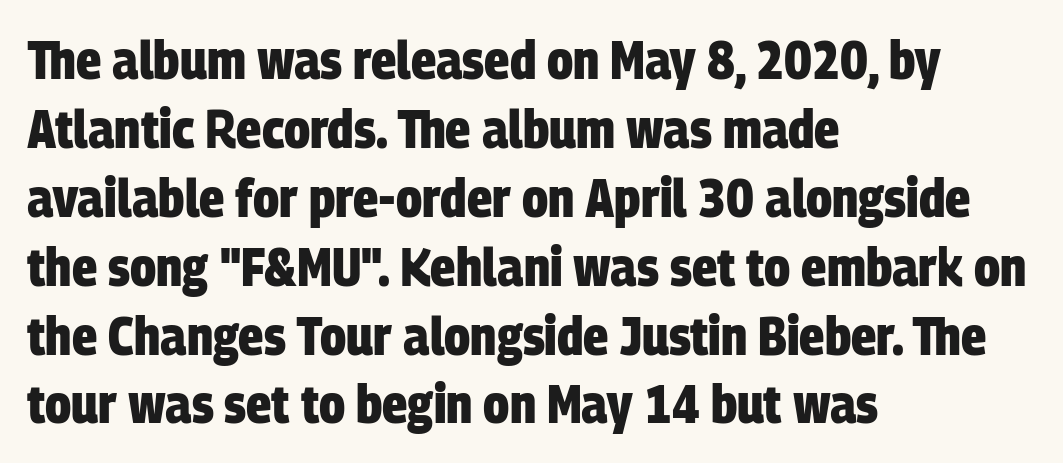
Q: Is the text bold? A: Yes.
Q: Is the typeface a serif or a sans-serif typeface? A: Sans-serif.
Q: Is the text underlined? A: No.
Q: How is the paragraph aligned? A: Left-aligned.
Q: Is the spacing between letters normal or unusually wide? A: Normal.
Q: Is the spacing between lines tight, normal or loose? A: Normal.
Q: Width (condensed, normal, or wide)? A: Condensed.
Q: Stroke contrast? A: Low.
Q: x-height? A: Large.
Q: Monospaced? A: No.
